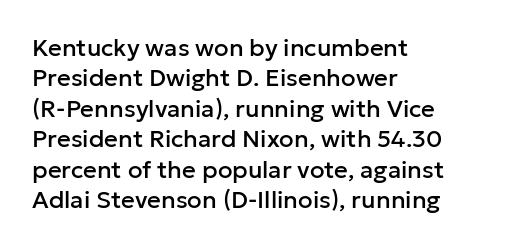
The image shows 24 px text type, upright; set left-aligned, normal line spacing (1.27x), normal letter spacing, not underlined.
